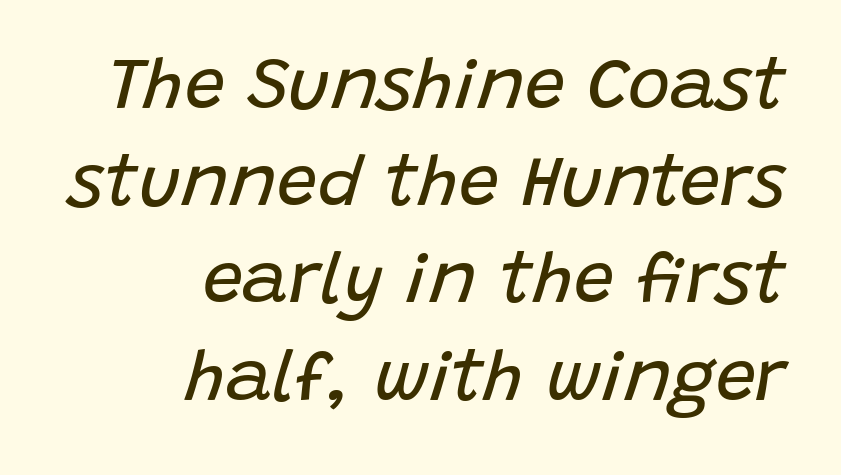
Q: Is the text bold? A: No.
Q: Is the text italic (slanted)? A: Yes, it leans right by about 15 degrees.
Q: Is the text underlined? A: No.
Q: How is the paragraph aligned? A: Right-aligned.
Q: Is the spacing between letters normal or unusually wide? A: Normal.
Q: Is the spacing between lines tight, normal or loose? A: Normal.
Q: Width (condensed, normal, or wide)? A: Normal.
Q: Stroke contrast? A: Low.
Q: x-height? A: Large.
Q: Monospaced? A: No.
